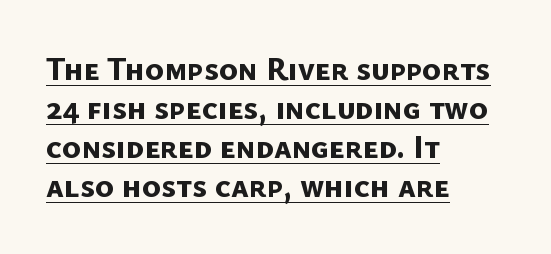
The image shows 32 px bold sans-serif type; set left-aligned, line spacing 1.22x, normal letter spacing, underlined; low stroke contrast and a medium x-height.
